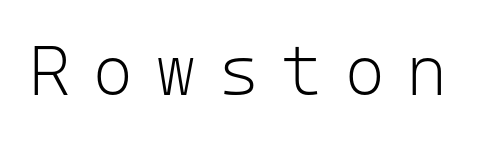
Q: Is the text bold? A: No.
Q: Is the text italic (slanted)? A: No, it is upright.
Q: Is the typeface a serif or a sans-serif typeface? A: Sans-serif.
Q: Is the text underlined? A: No.
Q: Is the spacing between letters normal or unusually wide? A: Unusually wide.
Q: Width (condensed, normal, or wide)? A: Normal.
Q: Stroke contrast? A: Low.
Q: x-height? A: Medium.
Q: Monospaced? A: Yes.
